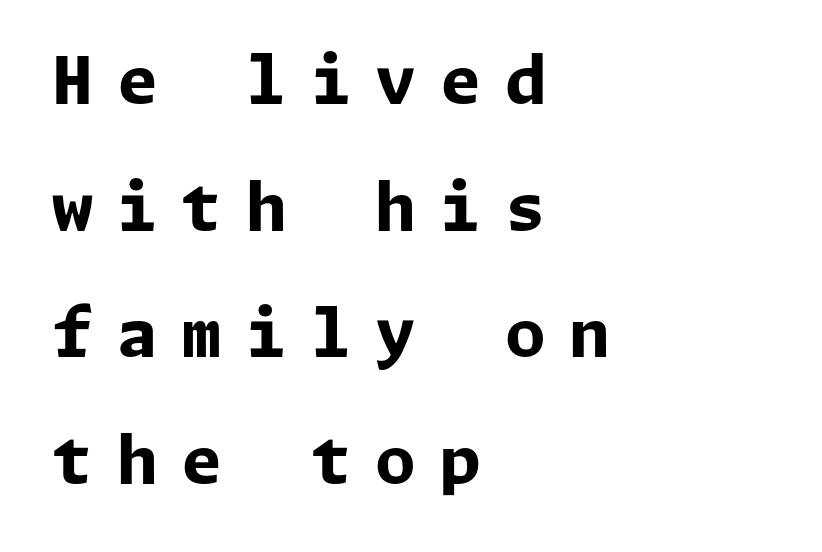
{"serif": "no", "italic": "no", "bold": "yes", "weight": "bold", "width": "normal", "stroke_contrast": "low", "x_height": "medium", "underline": "no", "align": "left", "line_spacing": "loose", "line_spacing_ratio": 1.92, "letter_spacing": "wide", "letter_spacing_em": 0.36, "glyph_px": 66}
